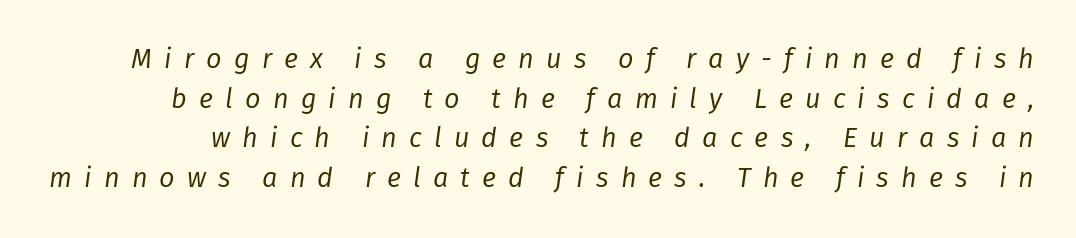
{"italic": "yes", "lean": "right", "slant_degrees": 8, "bold": "no", "underline": "no", "line_spacing": "normal", "line_spacing_ratio": 1.47, "letter_spacing": "wide", "letter_spacing_em": 0.45, "glyph_px": 27}
